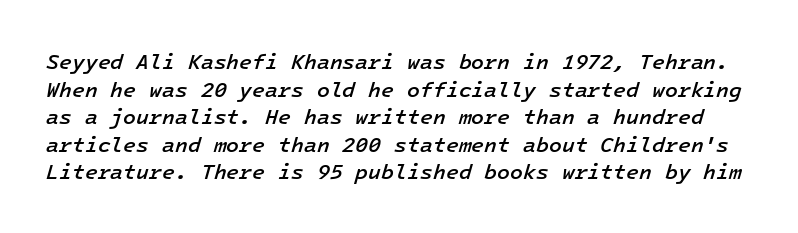
The image shows 21 px text type, italic (leaning right); set normal line spacing (1.31x), normal letter spacing, not underlined.
